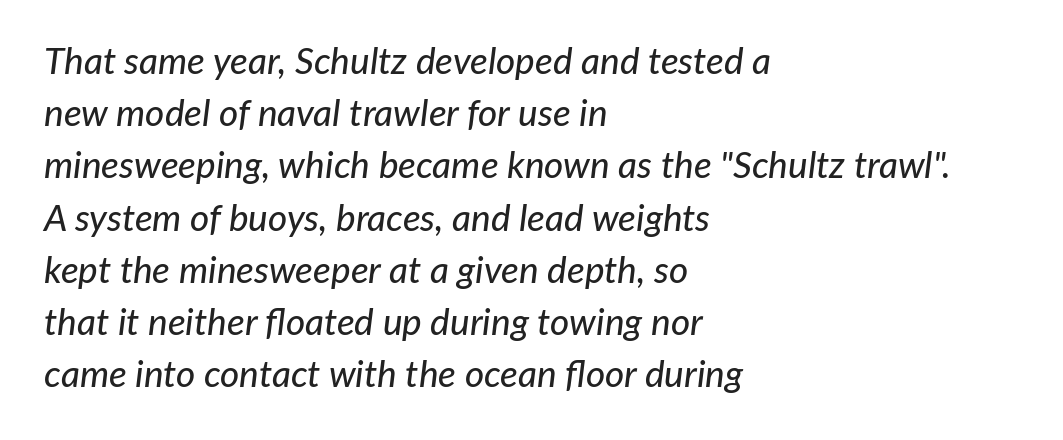
Q: Is the text italic (slanted)? A: Yes, it leans right by about 7 degrees.
Q: Is the text underlined? A: No.
Q: How is the paragraph aligned? A: Left-aligned.
Q: Is the spacing between letters normal or unusually wide? A: Normal.
Q: Is the spacing between lines tight, normal or loose? A: Normal.
Q: Width (condensed, normal, or wide)? A: Normal.
Q: Stroke contrast? A: Low.
Q: x-height? A: Medium.
Q: Monospaced? A: No.
